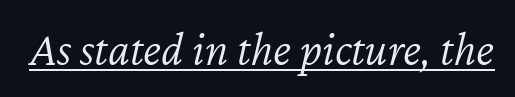
{"italic": "yes", "lean": "right", "slant_degrees": 12, "bold": "no", "weight": "light", "width": "normal", "stroke_contrast": "low", "x_height": "medium", "monospaced": "no", "underline": "yes", "letter_spacing": "normal", "letter_spacing_em": 0.0, "glyph_px": 48}
